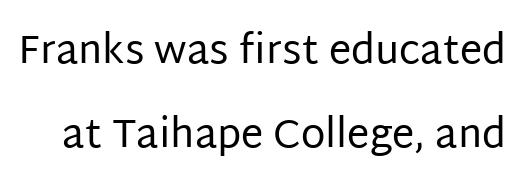
The image shows 40 px regular-weight sans-serif type, upright; set loose line spacing (2.11x), normal letter spacing, not underlined; low stroke contrast and a large x-height.
